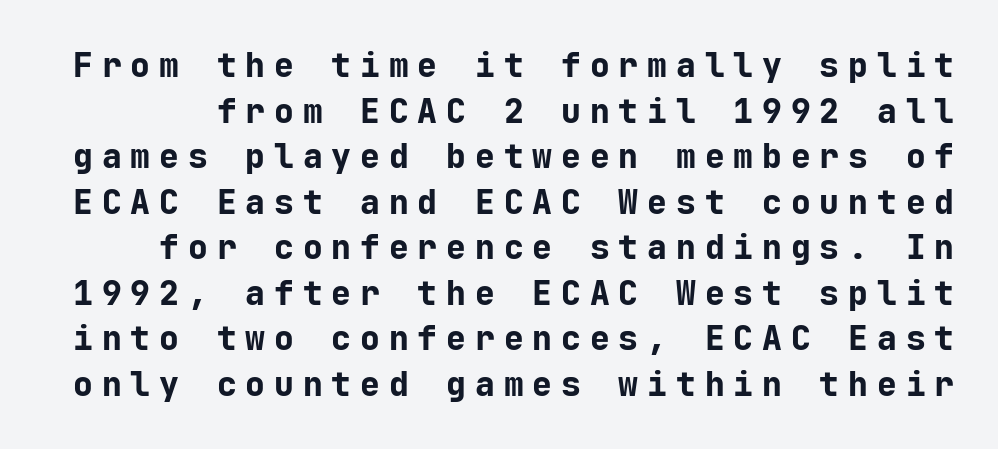
{"serif": "no", "italic": "no", "bold": "yes", "weight": "bold", "width": "normal", "stroke_contrast": "low", "x_height": "medium", "monospaced": "yes", "underline": "no", "line_spacing": "normal", "line_spacing_ratio": 1.38, "letter_spacing": "wide", "letter_spacing_em": 0.27, "glyph_px": 33}
